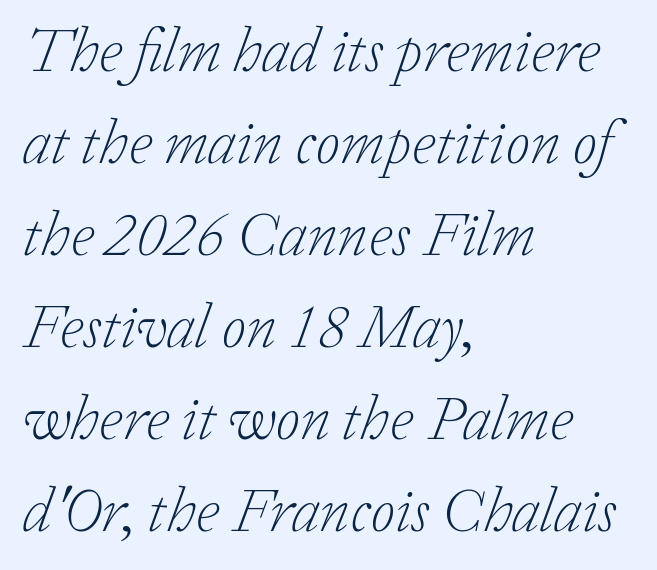
{"serif": "yes", "italic": "yes", "lean": "right", "slant_degrees": 20, "bold": "no", "weight": "light", "width": "normal", "stroke_contrast": "low", "x_height": "medium", "monospaced": "no", "underline": "no", "align": "left", "line_spacing": "normal", "line_spacing_ratio": 1.46, "letter_spacing": "normal", "letter_spacing_em": 0.0, "glyph_px": 63}
